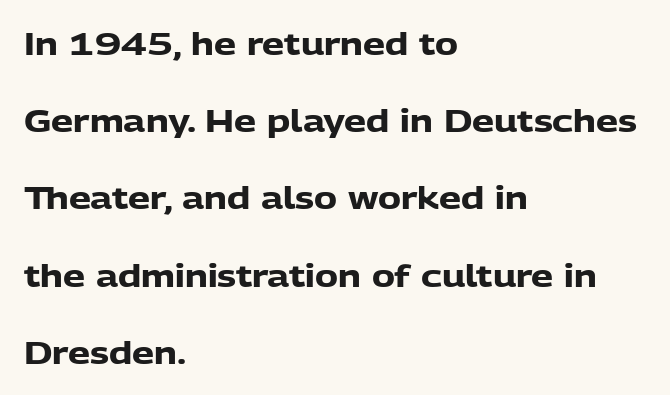
Q: Is the text bold? A: Yes.
Q: Is the text italic (slanted)? A: No, it is upright.
Q: Is the typeface a serif or a sans-serif typeface? A: Sans-serif.
Q: Is the text underlined? A: No.
Q: How is the paragraph aligned? A: Left-aligned.
Q: Is the spacing between letters normal or unusually wide? A: Normal.
Q: Is the spacing between lines tight, normal or loose? A: Loose.
Q: Width (condensed, normal, or wide)? A: Normal.
Q: Stroke contrast? A: Low.
Q: x-height? A: Medium.
Q: Monospaced? A: No.
